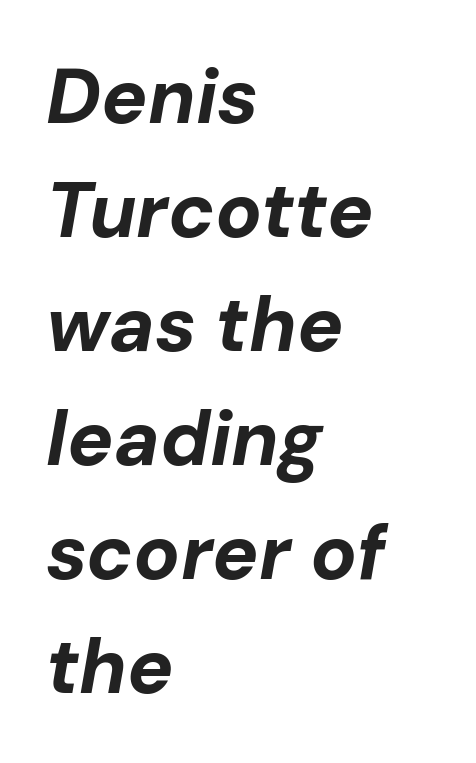
The image shows 77 px bold type, italic (leaning right); set left-aligned, normal line spacing (1.48x), normal letter spacing, not underlined; low stroke contrast and a medium x-height.
